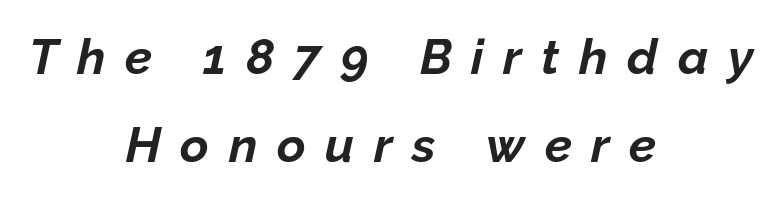
The image shows 49 px bold type, italic (leaning right); set centered, line spacing 1.79x, unusually wide letter spacing (+0.4 em), not underlined; low stroke contrast and a medium x-height.
